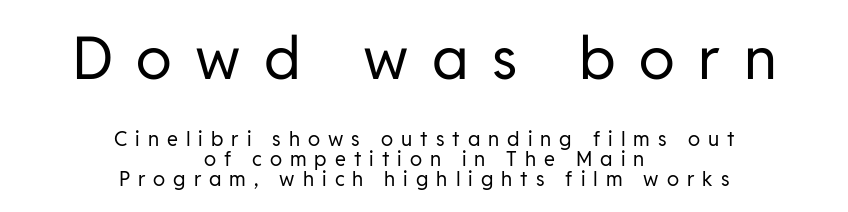
The gaps between neighbouring characters are conspicuously large. The typeface chosen for these lines omits serifs. Characters remain perfectly vertical along every line. Varying glyph widths throughout — classic text-font behaviour. Decoration check: the copy has no underline. Vertical spacing — tight.
